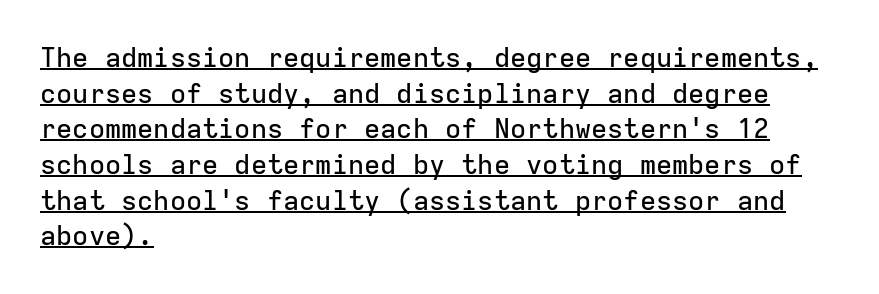
The image shows 27 px text type, upright; set left-aligned, normal line spacing (1.32x), normal letter spacing, underlined.
